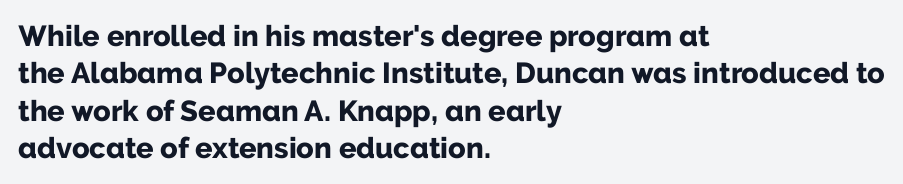
Q: Is the text bold? A: Yes.
Q: Is the text italic (slanted)? A: No, it is upright.
Q: Is the typeface a serif or a sans-serif typeface? A: Sans-serif.
Q: Is the text underlined? A: No.
Q: How is the paragraph aligned? A: Left-aligned.
Q: Is the spacing between letters normal or unusually wide? A: Normal.
Q: Is the spacing between lines tight, normal or loose? A: Normal.
Q: Width (condensed, normal, or wide)? A: Normal.
Q: Stroke contrast? A: Low.
Q: x-height? A: Medium.
Q: Monospaced? A: No.
